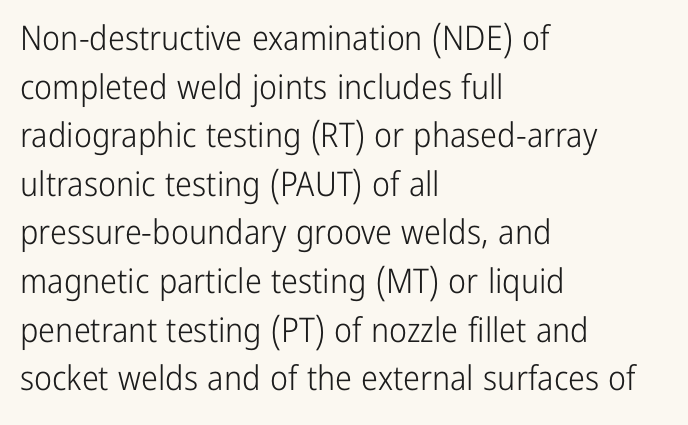
{"serif": "no", "italic": "no", "bold": "no", "weight": "light", "width": "condensed", "stroke_contrast": "low", "x_height": "medium", "monospaced": "no", "underline": "no", "align": "left", "line_spacing": "normal", "line_spacing_ratio": 1.43, "letter_spacing": "normal", "letter_spacing_em": 0.0, "glyph_px": 34}
